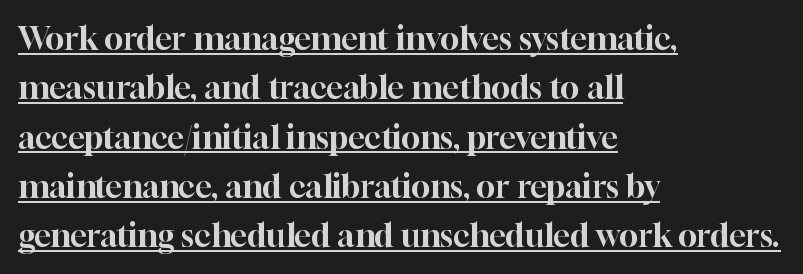
Q: Is the text italic (slanted)? A: No, it is upright.
Q: Is the typeface a serif or a sans-serif typeface? A: Serif.
Q: Is the text underlined? A: Yes.
Q: How is the paragraph aligned? A: Left-aligned.
Q: Is the spacing between letters normal or unusually wide? A: Normal.
Q: Is the spacing between lines tight, normal or loose? A: Normal.
Q: Width (condensed, normal, or wide)? A: Normal.
Q: Stroke contrast? A: High.
Q: x-height? A: Medium.
Q: Monospaced? A: No.
